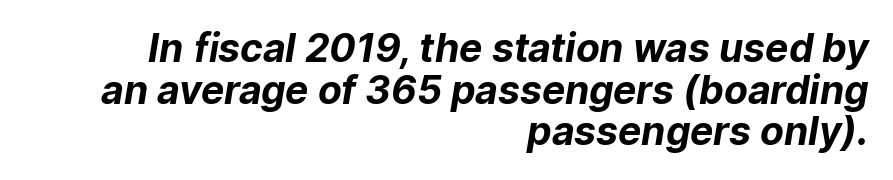
{"serif": "no", "bold": "yes", "weight": "bold", "width": "normal", "stroke_contrast": "low", "x_height": "medium", "monospaced": "no", "underline": "no", "align": "right", "line_spacing": "tight", "line_spacing_ratio": 1.07, "letter_spacing": "normal", "letter_spacing_em": 0.0, "glyph_px": 39}
